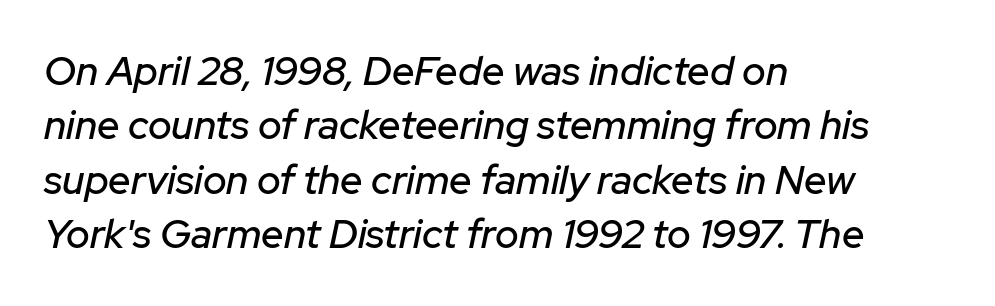
Horizontal alignment here is leftward, the default for most running prose. Any mark beneath the type? The region is blank. Yep, that's italic — everything's leaning. The rendering keeps characters at their native spacing. Leading: standard.
